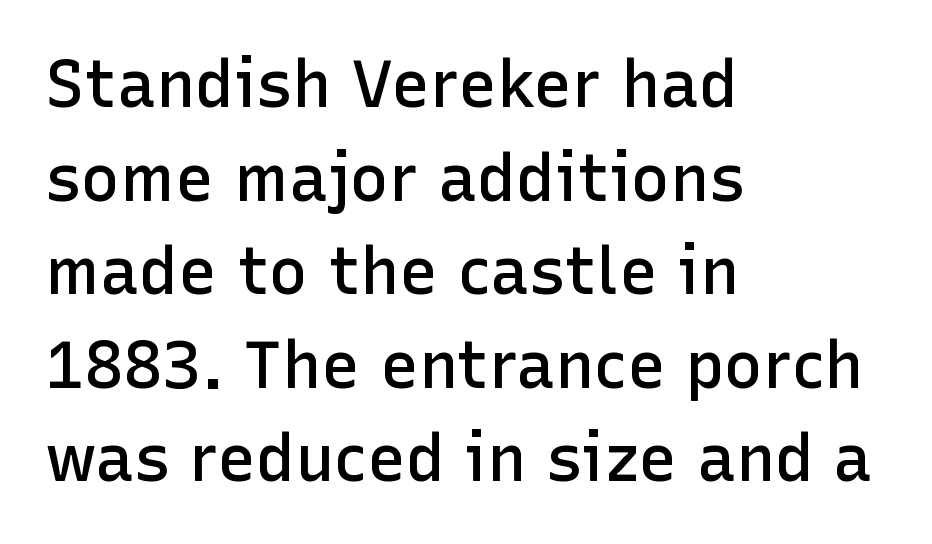
{"serif": "no", "italic": "no", "bold": "semi", "weight": "semibold", "width": "normal", "stroke_contrast": "low", "x_height": "medium", "monospaced": "no", "underline": "no", "align": "left", "line_spacing": "normal", "line_spacing_ratio": 1.44, "letter_spacing": "normal", "letter_spacing_em": 0.0, "glyph_px": 65}
